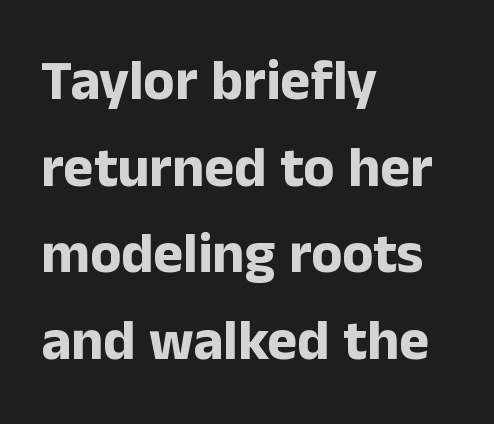
The image shows 57 px bold sans-serif type, upright; set left-aligned, normal line spacing (1.52x), normal letter spacing, not underlined; low stroke contrast and a medium x-height.
